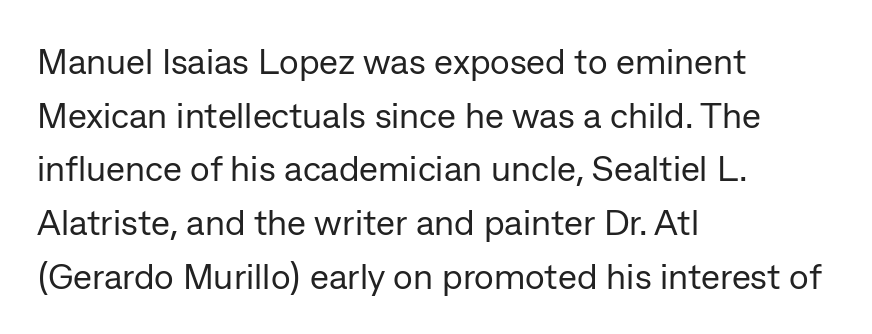
The space directly below the letters is spotless. Does the leading feel generous? No, just average. It's the straight-up-and-down kind of type. Is the type heavy? It reads as light-to-regular instead.
